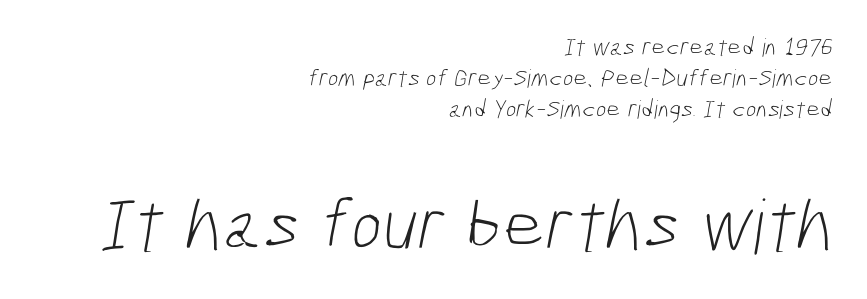
Regarding serifs, this sample does without them. Rows of type keep a routine distance in the vertical direction. Caption: standard tracking, unaltered. Reading down the block, your eye finds every line finishing at a fixed right position. Of the two passages, the one underneath uses the larger point size.
